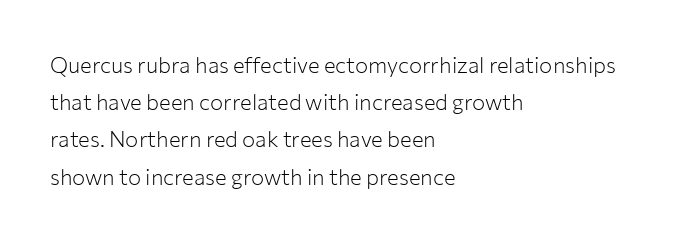
Q: Is the text bold? A: No.
Q: Is the text italic (slanted)? A: No, it is upright.
Q: Is the text underlined? A: No.
Q: How is the paragraph aligned? A: Left-aligned.
Q: Is the spacing between letters normal or unusually wide? A: Normal.
Q: Is the spacing between lines tight, normal or loose? A: Normal.
